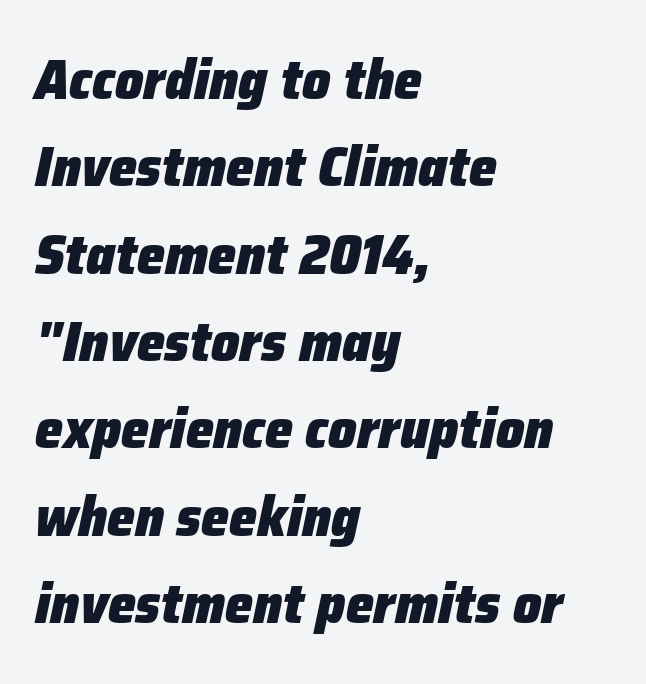
Q: Is the text bold? A: Yes.
Q: Is the text italic (slanted)? A: Yes, it leans right by about 12 degrees.
Q: Is the text underlined? A: No.
Q: How is the paragraph aligned? A: Left-aligned.
Q: Is the spacing between letters normal or unusually wide? A: Normal.
Q: Is the spacing between lines tight, normal or loose? A: Normal.
Q: Width (condensed, normal, or wide)? A: Normal.
Q: Stroke contrast? A: Low.
Q: x-height? A: Medium.
Q: Monospaced? A: No.
